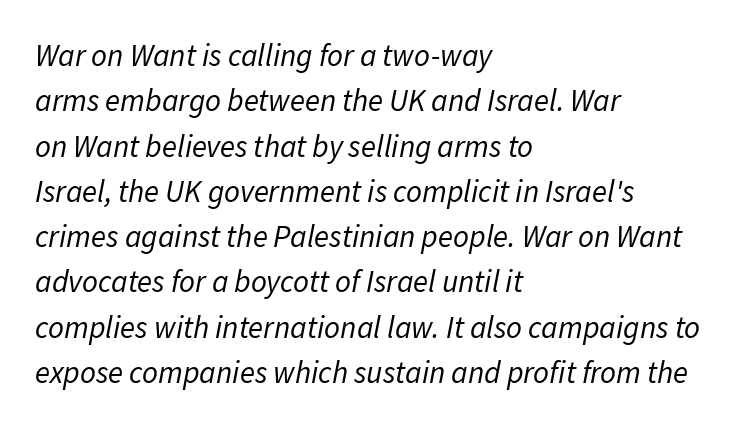
Q: Is the text bold? A: No.
Q: Is the text italic (slanted)? A: Yes, it leans right by about 11 degrees.
Q: Is the text underlined? A: No.
Q: How is the paragraph aligned? A: Left-aligned.
Q: Is the spacing between letters normal or unusually wide? A: Normal.
Q: Is the spacing between lines tight, normal or loose? A: Normal.
Q: Width (condensed, normal, or wide)? A: Normal.
Q: Stroke contrast? A: Low.
Q: x-height? A: Medium.
Q: Monospaced? A: No.
